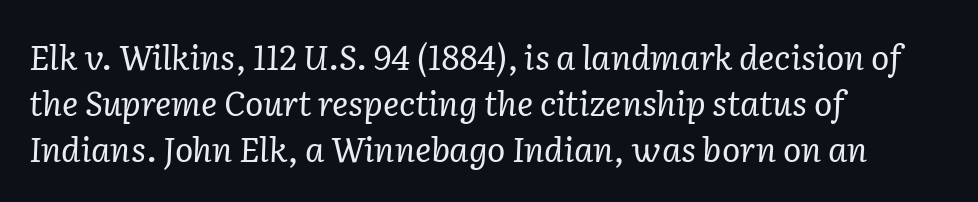
Q: Is the text bold? A: No.
Q: Is the text italic (slanted)? A: Yes, it leans right by about 2 degrees.
Q: Is the typeface a serif or a sans-serif typeface? A: Serif.
Q: Is the text underlined? A: No.
Q: How is the paragraph aligned? A: Left-aligned.
Q: Is the spacing between letters normal or unusually wide? A: Normal.
Q: Is the spacing between lines tight, normal or loose? A: Normal.
Q: Width (condensed, normal, or wide)? A: Normal.
Q: Stroke contrast? A: Low.
Q: x-height? A: Medium.
Q: Monospaced? A: No.
